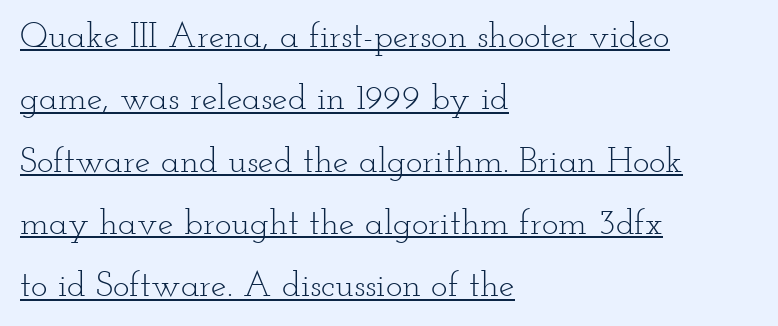
The image shows 35 px light, wide serif type, upright; set left-aligned, line spacing 1.78x, normal letter spacing, underlined; low stroke contrast and a small x-height.
